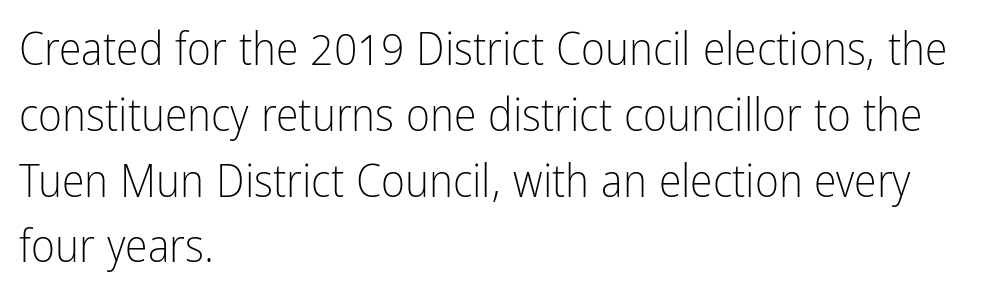
A student would call this left alignment; a typographer would say flush left, rag right. Rows of type keep a routine distance in the vertical direction. Lines of text with bare space underneath. Is this a heavy cut? Hardly; it is regular or lighter.
